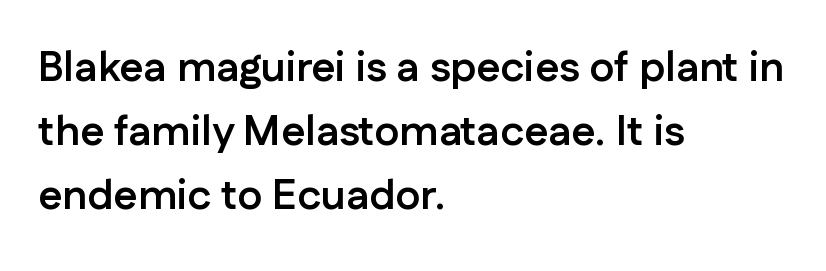
Q: Is the text bold? A: Yes.
Q: Is the text italic (slanted)? A: No, it is upright.
Q: Is the typeface a serif or a sans-serif typeface? A: Sans-serif.
Q: Is the text underlined? A: No.
Q: How is the paragraph aligned? A: Left-aligned.
Q: Is the spacing between letters normal or unusually wide? A: Normal.
Q: Is the spacing between lines tight, normal or loose? A: Normal.
Q: Width (condensed, normal, or wide)? A: Normal.
Q: Stroke contrast? A: Low.
Q: x-height? A: Medium.
Q: Monospaced? A: No.
